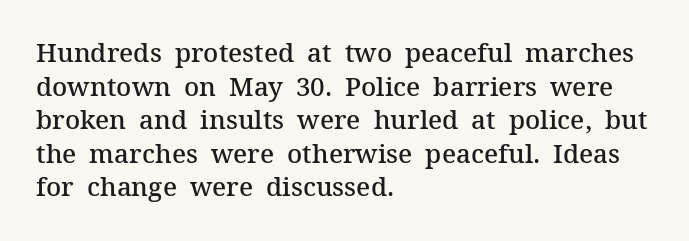
{"italic": "no", "bold": "semi", "underline": "no", "align": "left", "line_spacing": "normal", "line_spacing_ratio": 1.29, "letter_spacing": "normal", "letter_spacing_em": 0.0, "glyph_px": 26}
